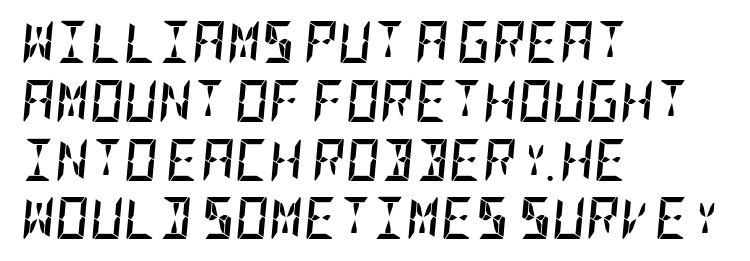
The image shows 42 px semibold, condensed type, italic (leaning right); set left-aligned, normal line spacing (1.4x), normal letter spacing, not underlined; low stroke contrast and a large x-height.
